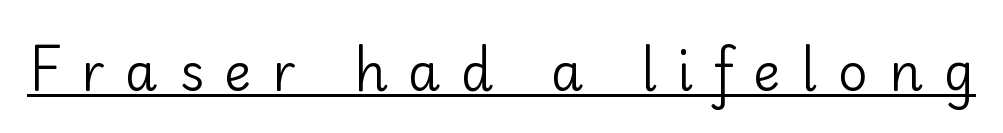
{"serif": "no", "italic": "no", "bold": "no", "weight": "regular", "width": "normal", "stroke_contrast": "low", "x_height": "small", "monospaced": "no", "underline": "yes", "letter_spacing": "wide", "letter_spacing_em": 0.4, "glyph_px": 52}
